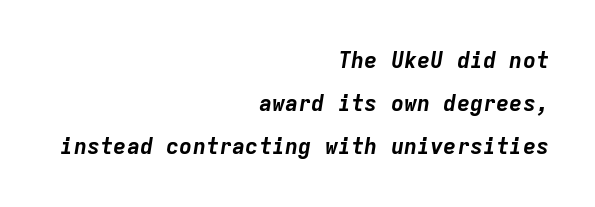
{"italic": "yes", "lean": "right", "slant_degrees": 9, "bold": "yes", "underline": "no", "align": "right", "line_spacing": "loose", "line_spacing_ratio": 1.95, "letter_spacing": "normal", "letter_spacing_em": 0.0, "glyph_px": 22}
